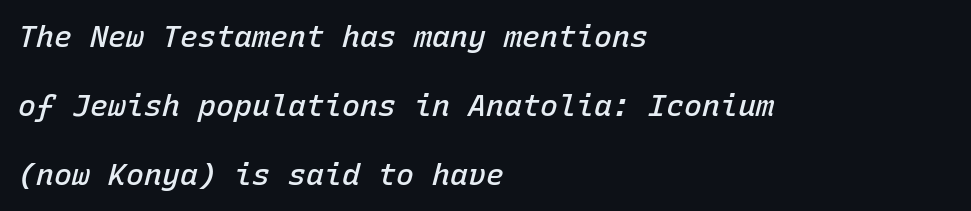
A typesetter would call this monospace, since all characters share one set width. Does extra space separate the letters? No, they use regular spacing. Rule under the text: the space is simply empty. Quick note: italic. This is the in-between weight designers call semibold or demi.
